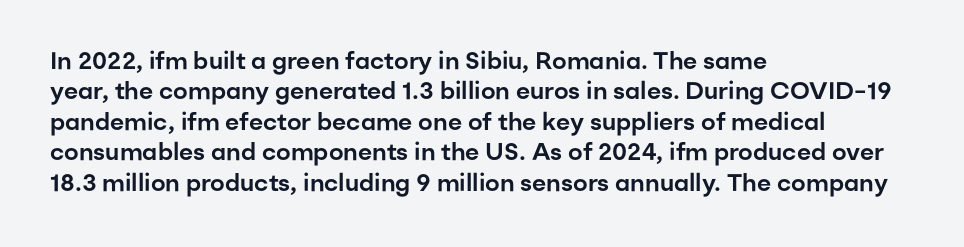
Unmarked baselines from the first word to the last. Short and long lines alike share a common starting point at left. The horizontal fit of the characters is conventional and even. Leading matches the norm, producing a regular column. In terms of posture, this sample is upright.
